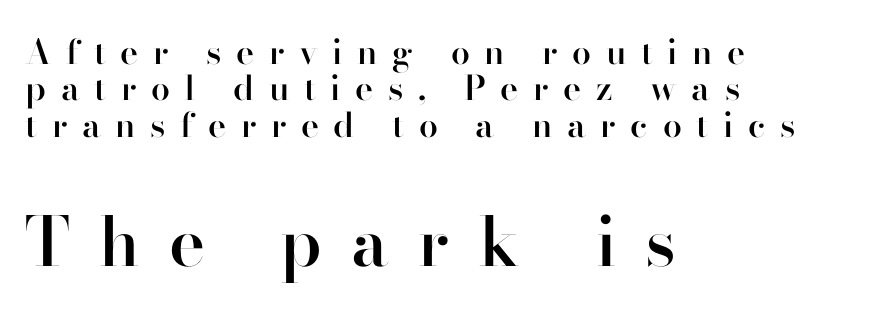
{"serif": "no", "italic": "no", "bold": "semi", "weight": "semibold", "width": "normal", "stroke_contrast": "high", "x_height": "small", "monospaced": "no", "underline": "no", "align": "left", "line_spacing": "tight", "line_spacing_ratio": 1.07, "letter_spacing": "wide", "letter_spacing_em": 0.43, "larger_block": "second", "size_ratio": 2.0, "glyph_px": 68}
